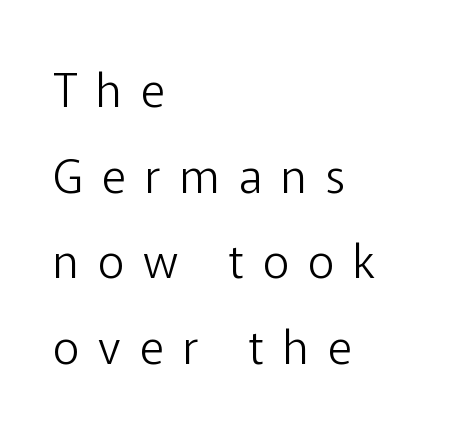
In CSS terms this would be text-align: left. Loose tracking; the words dissolve into strings of separated letters. Does the lettering tilt? It doesn't — this is upright. Stems here are at most as thick as an everyday book face. Glance below the letters and you will spot only blank space. Serifs: no, the terminals of the letterforms are clean.
